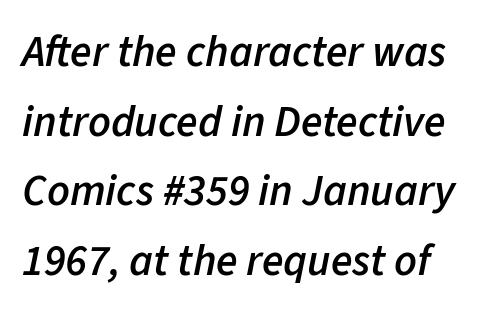
{"italic": "yes", "lean": "right", "slant_degrees": 11, "bold": "semi", "weight": "semibold", "width": "normal", "stroke_contrast": "low", "x_height": "medium", "monospaced": "no", "underline": "no", "line_spacing": "normal", "line_spacing_ratio": 1.58, "letter_spacing": "normal", "letter_spacing_em": 0.0, "glyph_px": 44}
